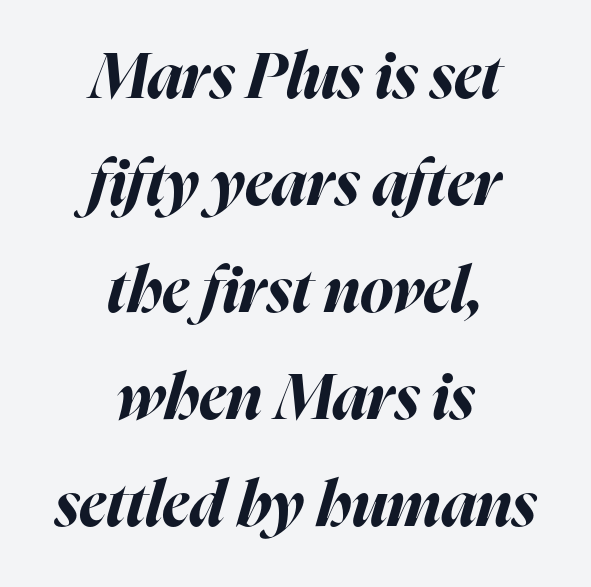
Q: Is the text bold? A: Yes.
Q: Is the text italic (slanted)? A: Yes, it leans right by about 16 degrees.
Q: Is the text underlined? A: No.
Q: How is the paragraph aligned? A: Centered.
Q: Is the spacing between letters normal or unusually wide? A: Normal.
Q: Is the spacing between lines tight, normal or loose? A: Normal.
Q: Width (condensed, normal, or wide)? A: Normal.
Q: Stroke contrast? A: High.
Q: x-height? A: Medium.
Q: Monospaced? A: No.
